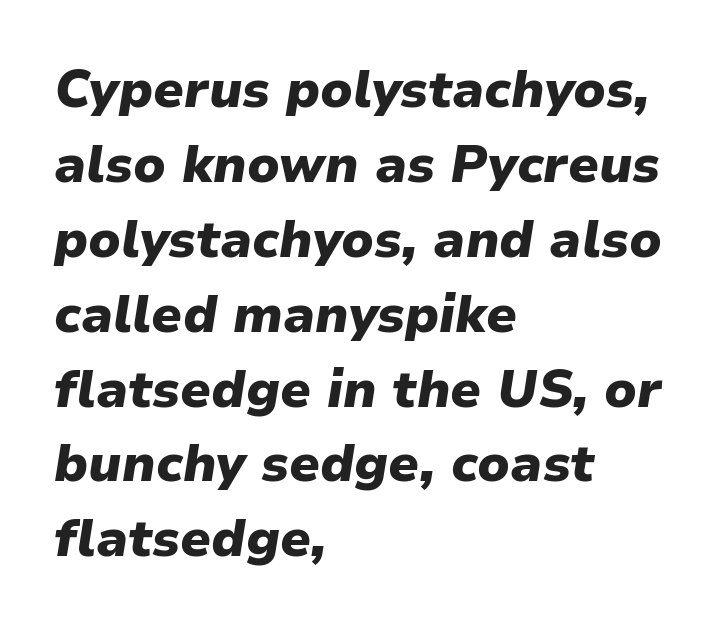
The letterforms sit shoulder to shoulder at normal distance. Proportional: the letters do not fall into vertical columns. There's an unmistakable incline to the writing here. A clean baseline with only descenders dipping below it.
